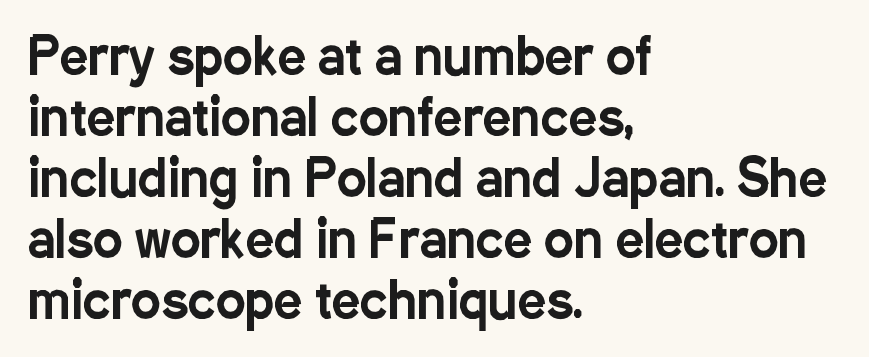
The setting favours the left margin, as ordinary paragraphs usually do. The rendering shows plain stroke endings on the letterforms — a sans-serif design. Any mark beneath the type? The region is blank. This sample has the flowing, uneven cadence of proportional lettering.
